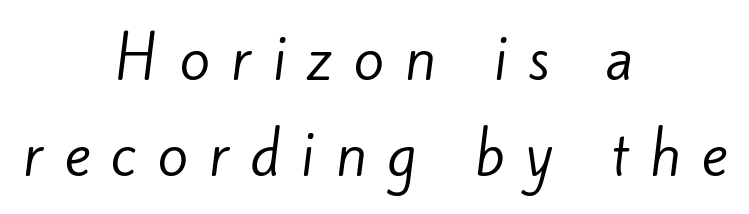
The image shows 56 px regular-weight sans-serif type; set centered, line spacing 1.71x, unusually wide letter spacing (+0.37 em), not underlined; low stroke contrast and a small x-height.
